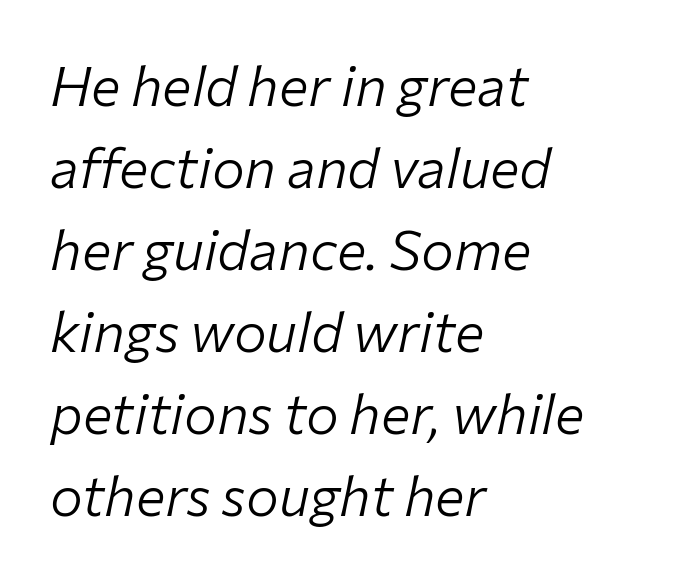
Q: Is the text bold? A: No.
Q: Is the text italic (slanted)? A: Yes, it leans right by about 12 degrees.
Q: Is the text underlined? A: No.
Q: How is the paragraph aligned? A: Left-aligned.
Q: Is the spacing between letters normal or unusually wide? A: Normal.
Q: Is the spacing between lines tight, normal or loose? A: Normal.
Q: Width (condensed, normal, or wide)? A: Normal.
Q: Stroke contrast? A: Low.
Q: x-height? A: Medium.
Q: Monospaced? A: No.
